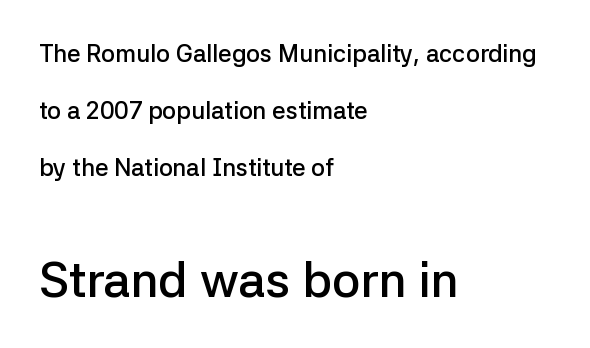
Q: Is the text bold? A: Semi-bold.
Q: Is the text italic (slanted)? A: No, it is upright.
Q: Is the typeface a serif or a sans-serif typeface? A: Sans-serif.
Q: Is the text underlined? A: No.
Q: How is the paragraph aligned? A: Left-aligned.
Q: Is the spacing between letters normal or unusually wide? A: Normal.
Q: Is the spacing between lines tight, normal or loose? A: Loose.
Q: Which block of text is set in a larger size, the first (top) or the second (bottom)? A: The second (bottom) one.
Q: Width (condensed, normal, or wide)? A: Normal.
Q: Stroke contrast? A: Low.
Q: x-height? A: Medium.
Q: Monospaced? A: No.
